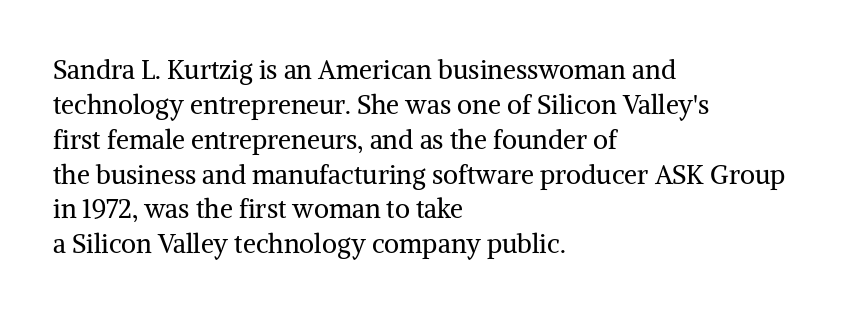
The image shows 26 px text type, upright; set left-aligned, normal line spacing (1.34x), normal letter spacing, not underlined.
